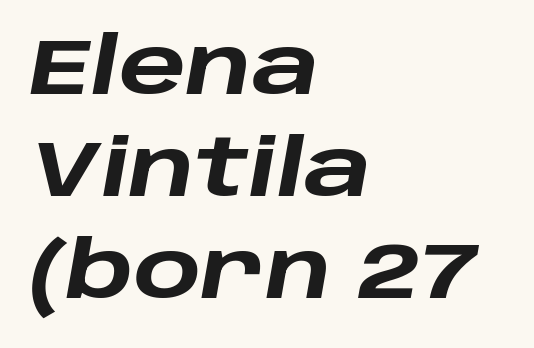
The image shows 79 px heavy, wide type, italic (leaning right); set left-aligned, normal line spacing (1.29x), normal letter spacing, not underlined; low stroke contrast and a large x-height.
